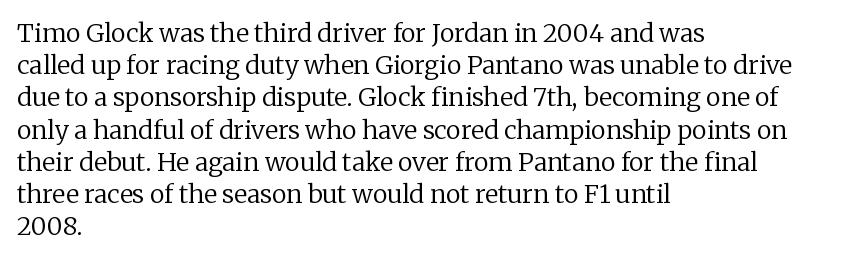
{"italic": "no", "bold": "no", "underline": "no", "align": "left", "line_spacing": "normal", "line_spacing_ratio": 1.29, "letter_spacing": "normal", "letter_spacing_em": 0.0, "glyph_px": 25}
